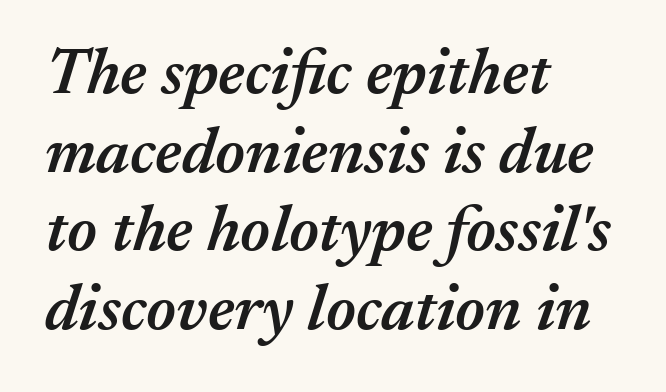
Is the type bold? Partly — it's a semibold, heavier than regular but not fully bold. The whole block is typeset with a tilt. You could call the tracking neutral — neither tight nor loose. The paragraph has a hard left edge and a soft right edge. Descenders hang freely into open space. Here the designer chose a conventional face with non-uniform glyph widths.
